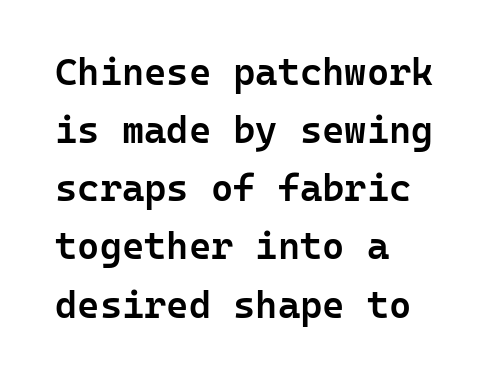
Q: Is the text bold? A: Semi-bold.
Q: Is the text italic (slanted)? A: No, it is upright.
Q: Is the typeface a serif or a sans-serif typeface? A: Sans-serif.
Q: Is the text underlined? A: No.
Q: How is the paragraph aligned? A: Left-aligned.
Q: Is the spacing between letters normal or unusually wide? A: Normal.
Q: Is the spacing between lines tight, normal or loose? A: Normal.
Q: Width (condensed, normal, or wide)? A: Normal.
Q: Stroke contrast? A: Low.
Q: x-height? A: Medium.
Q: Monospaced? A: Yes.
